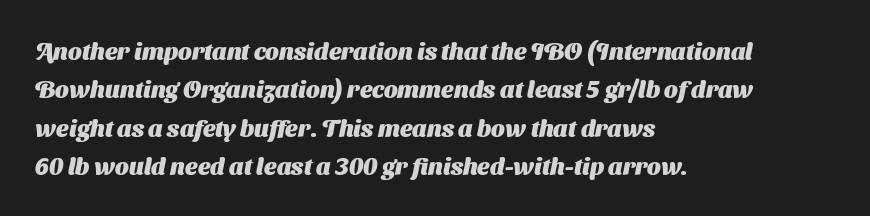
The image shows 24 px bold type; set left-aligned, normal line spacing (1.6x), normal letter spacing, not underlined.
